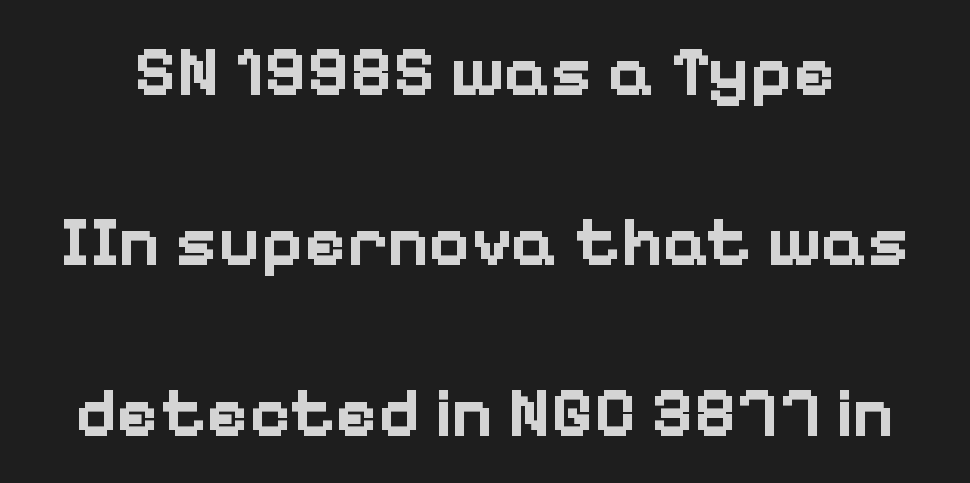
The image shows 71 px bold sans-serif type, upright; set loose line spacing (2.4x), normal letter spacing, not underlined; low stroke contrast and a medium x-height.
